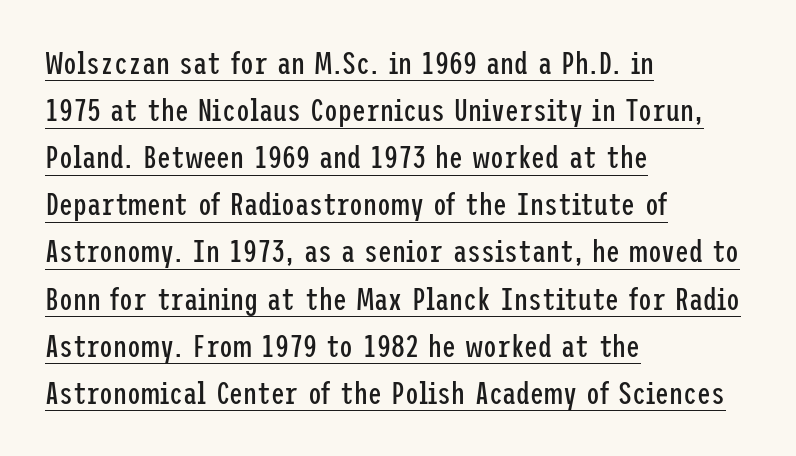
The image shows 31 px regular-weight, condensed sans-serif type, upright; set left-aligned, normal line spacing (1.52x), normal letter spacing, underlined; low stroke contrast and a medium x-height.
